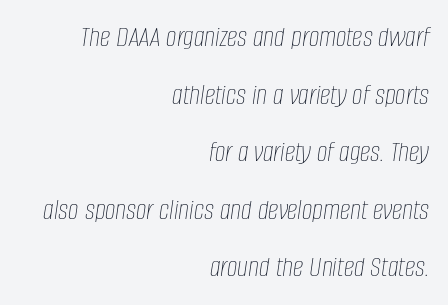
Q: Is the text bold? A: No.
Q: Is the text italic (slanted)? A: Yes, it leans right by about 8 degrees.
Q: Is the text underlined? A: No.
Q: How is the paragraph aligned? A: Right-aligned.
Q: Is the spacing between letters normal or unusually wide? A: Normal.
Q: Is the spacing between lines tight, normal or loose? A: Loose.
Q: Width (condensed, normal, or wide)? A: Condensed.
Q: Stroke contrast? A: Low.
Q: x-height? A: Large.
Q: Monospaced? A: No.
